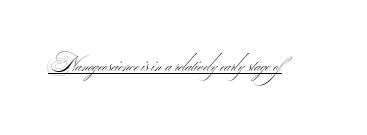
Heaviness? Minimal to ordinary, like unemphasized prose. A typesetter would call this zero additional tracking. Has an underline been added? It has.
